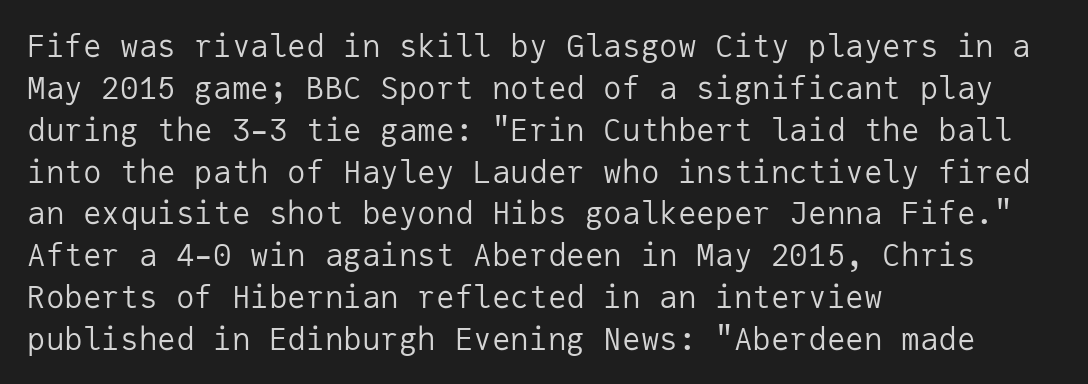
Evenly set lines give the paragraph a standard silhouette. This sample has the even, mechanical cadence of fixed-width lettering. Compared with a centered layout, this one pins lines to the left instead. The area under the type is left untouched. Every stem runs plumb, perpendicular to the baseline.
